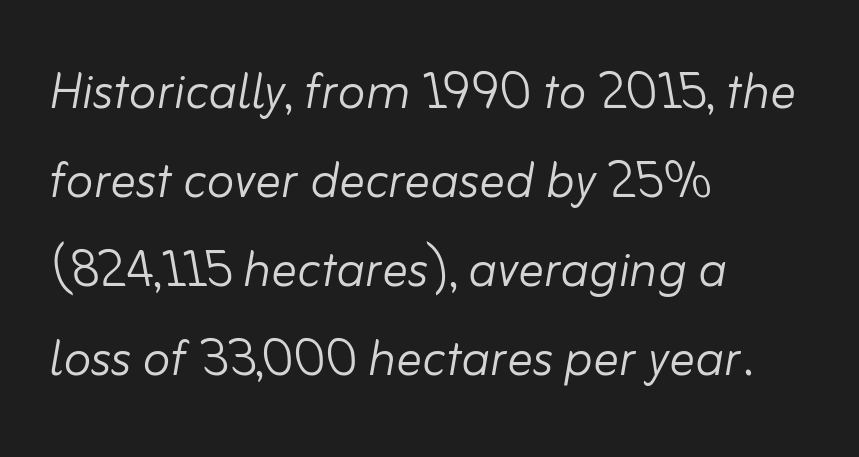
The image shows 64 px light type, italic (leaning right); set left-aligned, normal line spacing (1.39x), normal letter spacing, not underlined; low stroke contrast and a small x-height.
